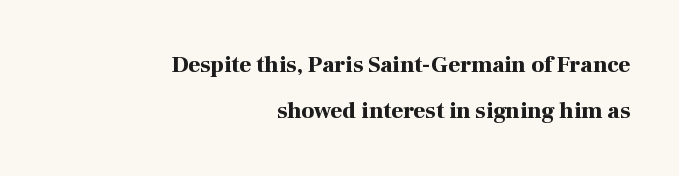
The image shows 23 px bold type, upright; set right-aligned, loose line spacing (2.01x), normal letter spacing, not underlined.
